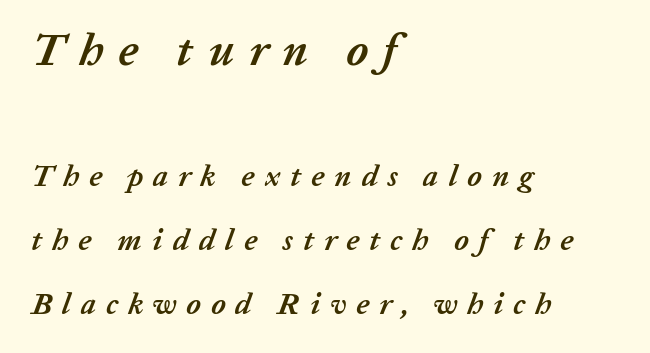
The image shows 45 px semibold type, italic (leaning right); set left-aligned, loose line spacing (2.13x), unusually wide letter spacing (+0.33 em), not underlined; the first (top) block is 1.5x larger; low stroke contrast and a medium x-height.
